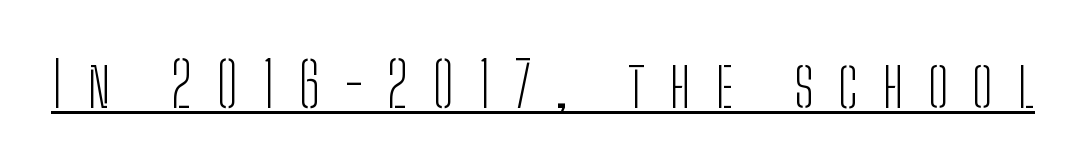
These lines are composed in type without serifs. If you drew a line through each stem, it would be perfectly vertical. What stands out about the letter spacing? Its width — letters are far apart. The typeface has the unassuming heft of standard copy or less.
